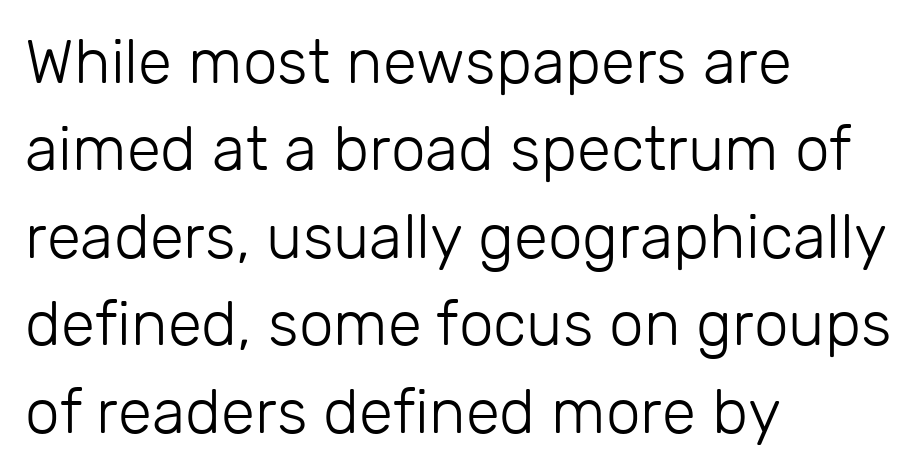
{"serif": "no", "italic": "no", "bold": "no", "weight": "light", "width": "normal", "stroke_contrast": "low", "x_height": "medium", "monospaced": "no", "underline": "no", "align": "left", "line_spacing": "normal", "line_spacing_ratio": 1.41, "letter_spacing": "normal", "letter_spacing_em": 0.0, "glyph_px": 62}
